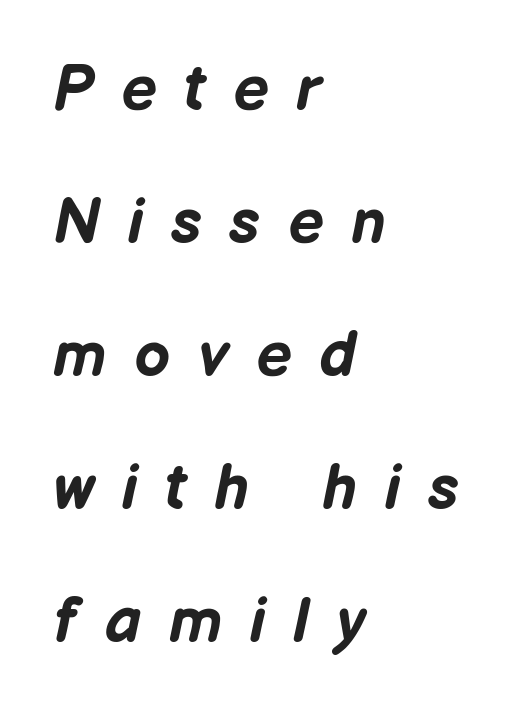
The image shows 63 px bold type, italic (leaning right); set left-aligned, loose line spacing (2.11x), unusually wide letter spacing (+0.44 em), not underlined; low stroke contrast and a medium x-height.
